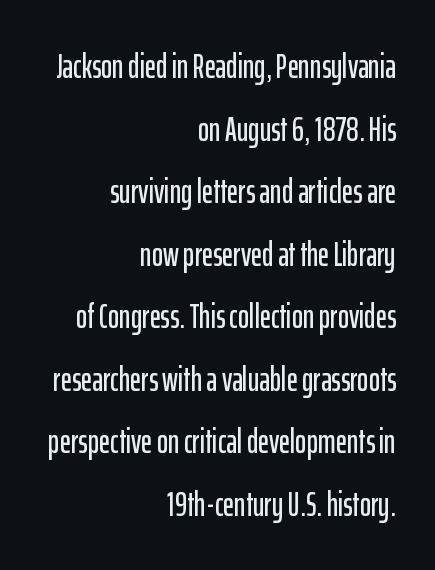
A flush-right, rag-left setting is used for this passage. Students, note that the glyphs here touch the page at normal intervals. Ascenders rise straight up at ninety degrees. Think of a printed novel: that variable character pitch is what you see here.
